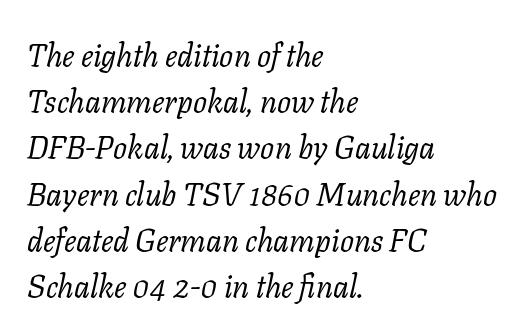
{"serif": "yes", "italic": "yes", "lean": "right", "slant_degrees": 11, "bold": "no", "weight": "regular", "width": "normal", "stroke_contrast": "low", "x_height": "medium", "monospaced": "no", "underline": "no", "align": "left", "line_spacing": "normal", "line_spacing_ratio": 1.49, "letter_spacing": "normal", "letter_spacing_em": 0.0, "glyph_px": 31}
